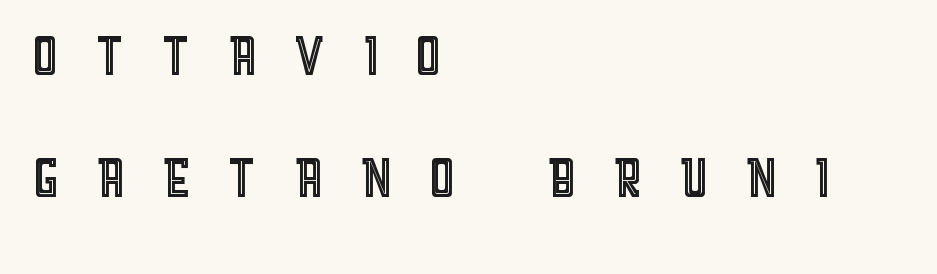
Q: Is the text italic (slanted)? A: No, it is upright.
Q: Is the text underlined? A: No.
Q: How is the paragraph aligned? A: Left-aligned.
Q: Is the spacing between letters normal or unusually wide? A: Unusually wide.
Q: Is the spacing between lines tight, normal or loose? A: Normal.
Q: Width (condensed, normal, or wide)? A: Condensed.
Q: x-height? A: Large.
Q: Monospaced? A: No.
